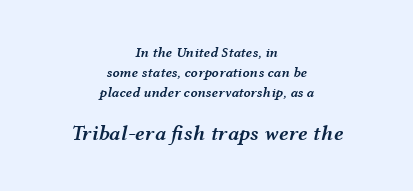
Q: Is the text bold? A: Semi-bold.
Q: Is the text italic (slanted)? A: Yes, it leans right by about 12 degrees.
Q: Is the text underlined? A: No.
Q: How is the paragraph aligned? A: Centered.
Q: Is the spacing between letters normal or unusually wide? A: Normal.
Q: Is the spacing between lines tight, normal or loose? A: Normal.
Q: Which block of text is set in a larger size, the first (top) or the second (bottom)? A: The second (bottom) one.
